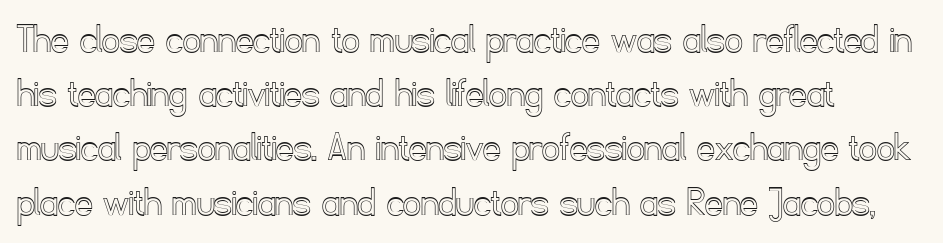
Q: Is the text italic (slanted)? A: No, it is upright.
Q: Is the text underlined? A: No.
Q: How is the paragraph aligned? A: Left-aligned.
Q: Is the spacing between letters normal or unusually wide? A: Normal.
Q: Is the spacing between lines tight, normal or loose? A: Normal.
Q: Width (condensed, normal, or wide)? A: Normal.
Q: x-height? A: Small.
Q: Monospaced? A: No.
